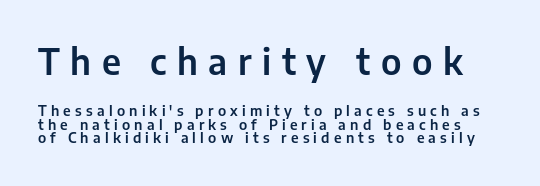
Q: Is the text italic (slanted)? A: No, it is upright.
Q: Is the typeface a serif or a sans-serif typeface? A: Sans-serif.
Q: Is the text underlined? A: No.
Q: Is the spacing between letters normal or unusually wide? A: Unusually wide.
Q: Is the spacing between lines tight, normal or loose? A: Tight.
Q: Which block of text is set in a larger size, the first (top) or the second (bottom)? A: The first (top) one.
Q: Width (condensed, normal, or wide)? A: Normal.
Q: Stroke contrast? A: Low.
Q: x-height? A: Medium.
Q: Monospaced? A: No.
